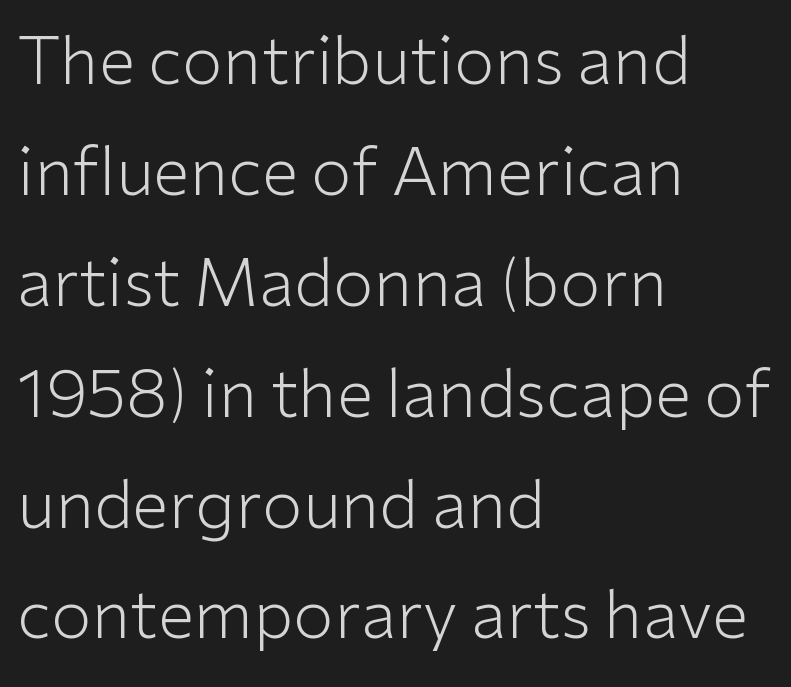
The image shows 66 px light sans-serif type, upright; set left-aligned, normal line spacing (1.68x), normal letter spacing, not underlined; low stroke contrast and a medium x-height.
